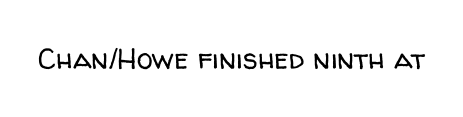
The image shows 29 px regular-weight sans-serif type, upright; set normal letter spacing, not underlined; low stroke contrast and a medium x-height.
